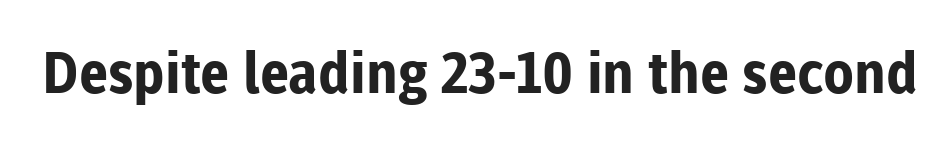
Do the letters lean? They stand straight. Heft: maximum for text — a bold. What stands out about the letter spacing? Nothing — it is the standard amount. Stroke terminals: plain, sans-serif. Descenders are the only things crossing below the line.
